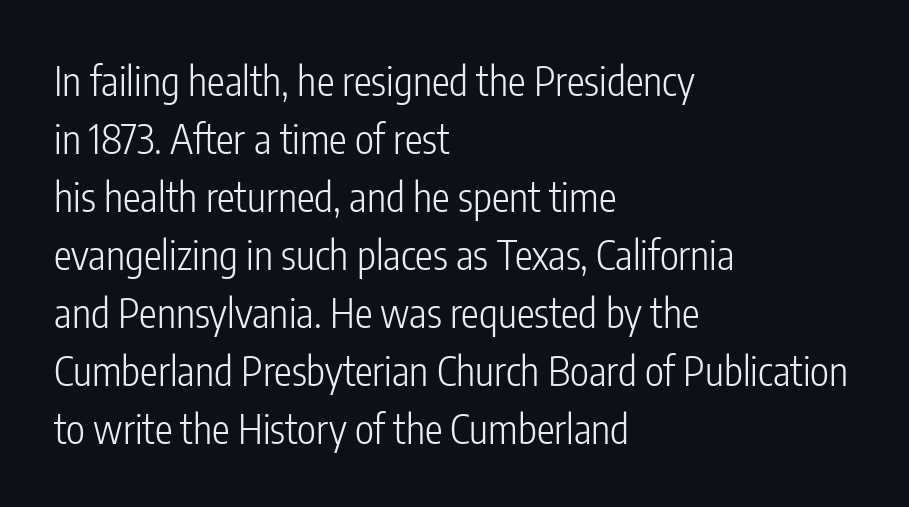
Observe the absence of serifs on each vertical stroke in this sample. A typesetter would mark this as roman, not italic. Underline: absent. The ragged edge is on the right, which tells us the setting is flush left.
